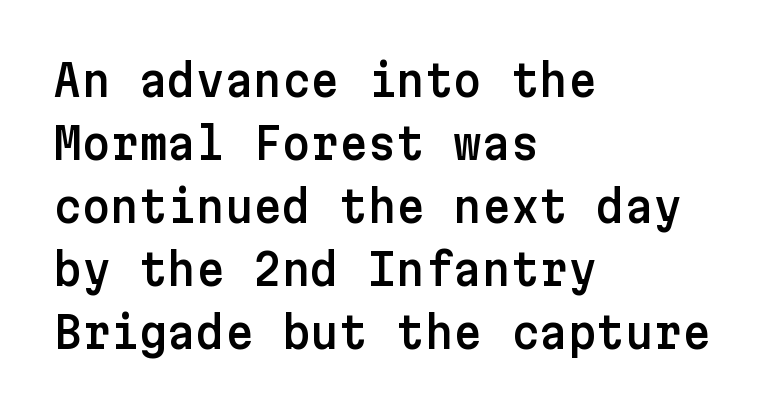
{"serif": "no", "italic": "no", "width": "normal", "stroke_contrast": "low", "x_height": "medium", "underline": "no", "align": "left", "line_spacing": "normal", "line_spacing_ratio": 1.43, "letter_spacing": "normal", "letter_spacing_em": 0.0, "glyph_px": 44}
